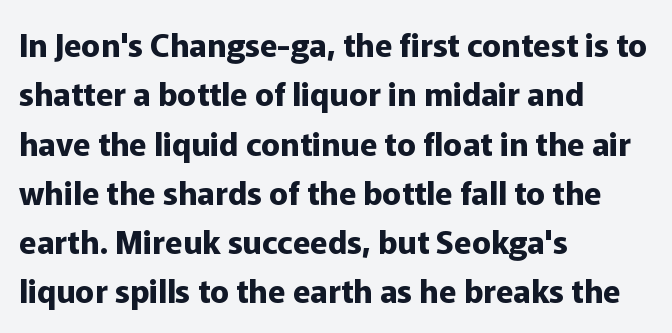
The baseline area is clear. The passage shown is typed in a proportional face where columns would drift. Italic: no, the glyphs are upright roman. These words are printed bold, with thick strokes throughout. This sample keeps an unexceptional amount of space between lines.
